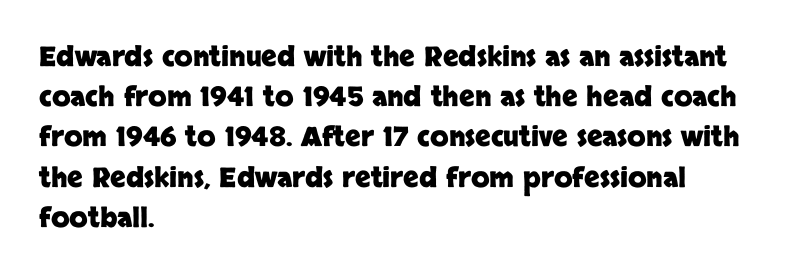
{"italic": "no", "bold": "yes", "underline": "no", "align": "left", "line_spacing": "normal", "line_spacing_ratio": 1.49, "letter_spacing": "normal", "letter_spacing_em": 0.0, "glyph_px": 27}
